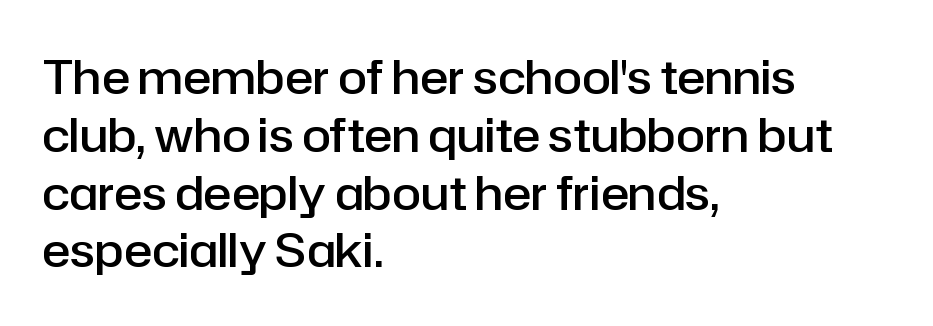
{"serif": "no", "italic": "no", "bold": "semi", "weight": "semibold", "width": "normal", "stroke_contrast": "low", "x_height": "medium", "monospaced": "no", "underline": "no", "align": "left", "line_spacing_ratio": 1.23, "letter_spacing": "normal", "letter_spacing_em": 0.0, "glyph_px": 47}
